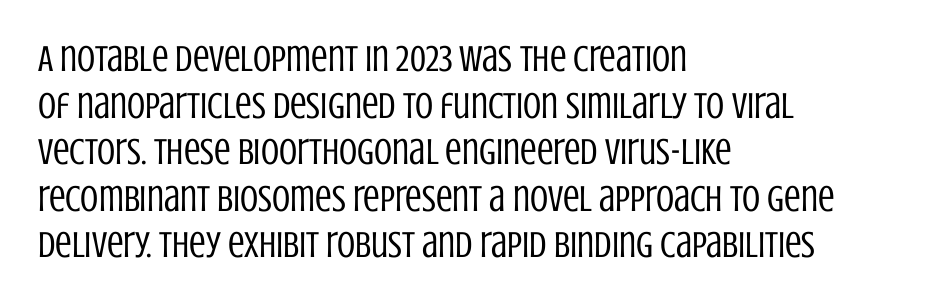
Does extra space separate the letters? No, they use regular spacing. Quick note: not italic, upright. Serifs: no, the terminals of the letterforms are clean. Vertically, the passage feels balanced, rows spaced as you'd expect. The weight tops out at a normal text grade. Descender tails drop into unmarked territory.
